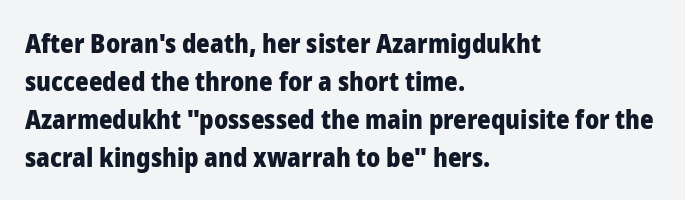
Horizontal alignment here is leftward, the default for most running prose. Nothing unusual about the tracking: characters are spaced as the font intends. Students, observe: this is what conventionally led text looks like. Does the lettering tilt? It doesn't — this is upright.
